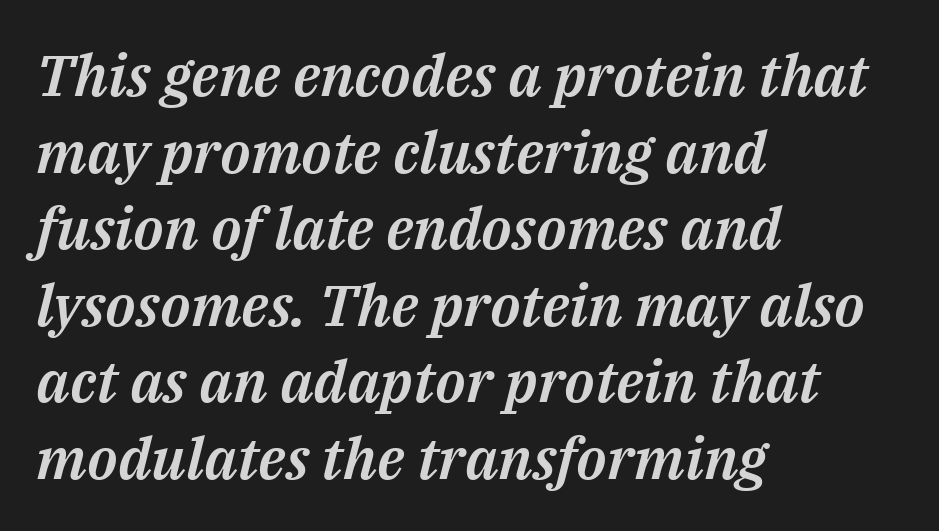
Italic? Definitely — the glyphs are oblique. The face used here is proportionally spaced, like ordinary book or web type. The gap between lines stays unmarked. Tracking here is standard; glyphs follow each other at the usual distance. The passage shown stacks its lines at a standard gap.
